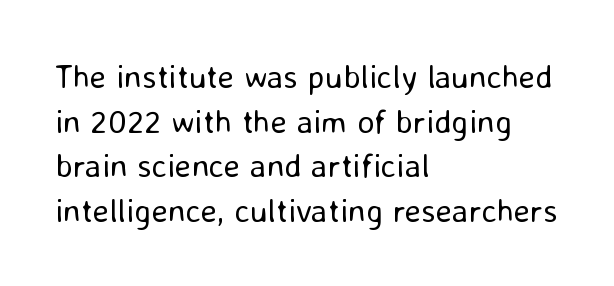
{"serif": "no", "italic": "no", "bold": "no", "weight": "regular", "width": "normal", "stroke_contrast": "low", "x_height": "medium", "monospaced": "no", "underline": "no", "align": "left", "line_spacing": "normal", "line_spacing_ratio": 1.35, "letter_spacing": "normal", "letter_spacing_em": 0.0, "glyph_px": 33}
